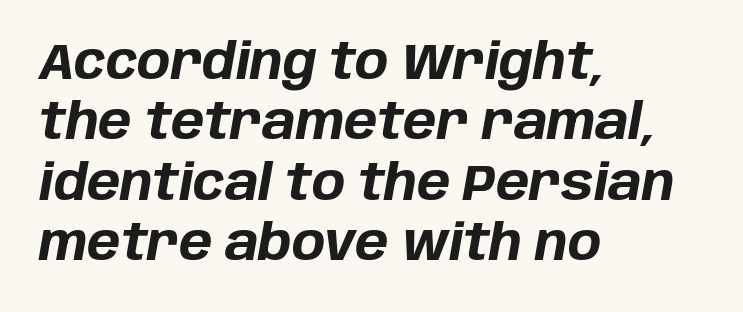
Check the space under the baseline: it is left empty. Does the weight exceed regular? Yes, all the way to bold. Looks like regular typesetting: each glyph gets only the width it needs. Where is the straight margin? On the left.
